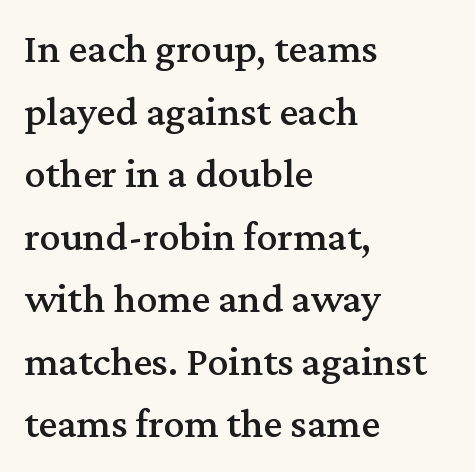
The image shows 42 px serif type, upright; set left-aligned, normal line spacing (1.49x), normal letter spacing, not underlined; medium stroke contrast and a medium x-height.
